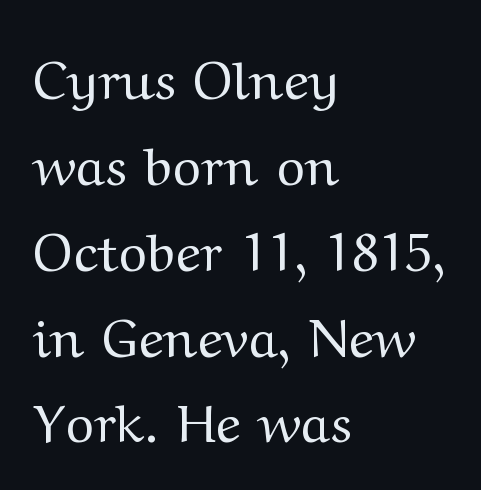
The image shows 54 px regular-weight, wide serif type, upright; set left-aligned, normal line spacing (1.59x), normal letter spacing, not underlined; medium stroke contrast and a medium x-height.
